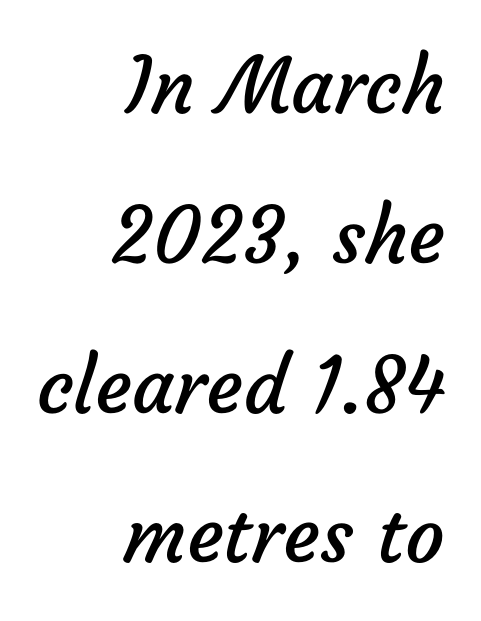
{"serif": "no", "bold": "no", "weight": "regular", "width": "normal", "stroke_contrast": "low", "x_height": "medium", "monospaced": "no", "underline": "no", "align": "right", "line_spacing": "loose", "line_spacing_ratio": 1.92, "letter_spacing": "normal", "letter_spacing_em": 0.0, "glyph_px": 78}
